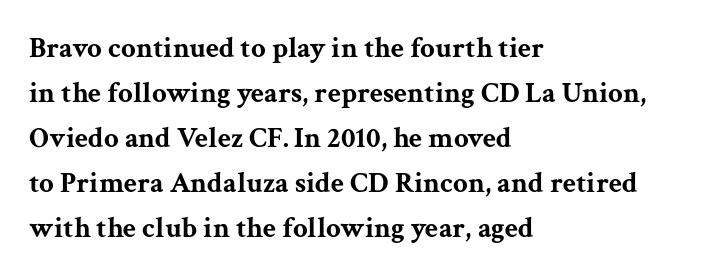
The letters stand upright; this is a roman face. If you measured baseline to baseline, you'd find a middling distance. Nobody touched the tracking dial on this one. The foot of each line stays bare and open.
